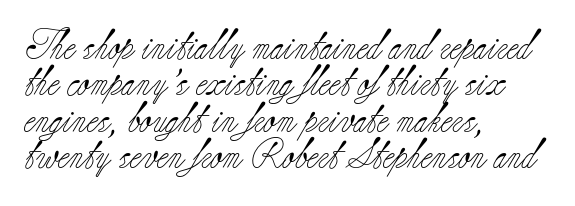
The image shows 30 px light serif type; set left-aligned, line spacing 1.21x, normal letter spacing, not underlined; low stroke contrast and a small x-height.
